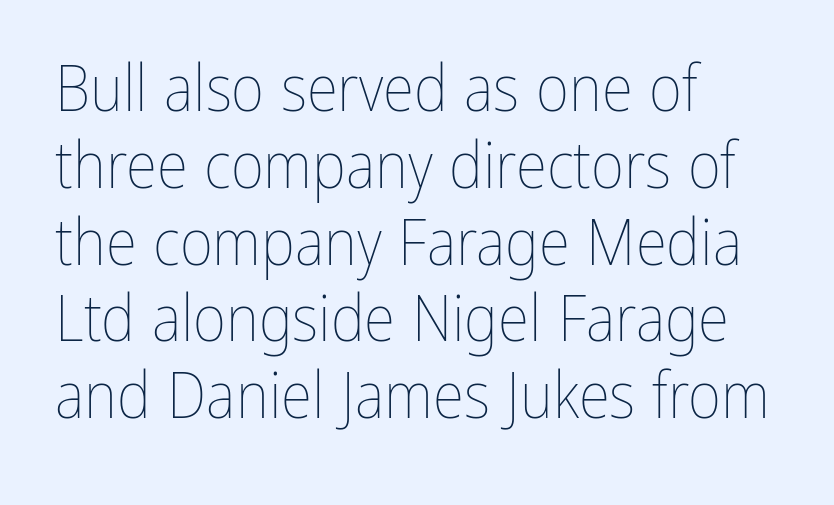
The image shows 64 px thin, condensed type, upright; set left-aligned, line spacing 1.2x, normal letter spacing, not underlined; low stroke contrast and a medium x-height.
